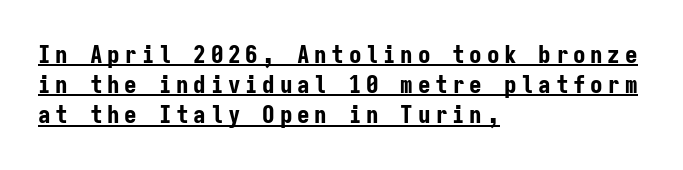
Q: Is the text bold? A: Yes.
Q: Is the text italic (slanted)? A: No, it is upright.
Q: Is the text underlined? A: Yes.
Q: How is the paragraph aligned? A: Left-aligned.
